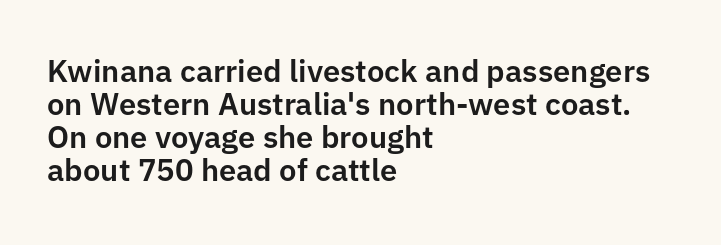
These lines are composed in type without serifs. Plain, unruled lines of type. The type is set solid horizontally, with unmodified tracking. When letters stand straight like this, we call the style roman or upright.
